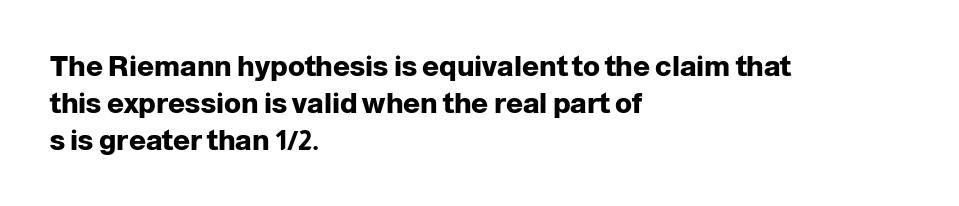
Q: Is the text bold? A: Yes.
Q: Is the text italic (slanted)? A: No, it is upright.
Q: Is the typeface a serif or a sans-serif typeface? A: Sans-serif.
Q: Is the text underlined? A: No.
Q: How is the paragraph aligned? A: Left-aligned.
Q: Is the spacing between letters normal or unusually wide? A: Normal.
Q: Is the spacing between lines tight, normal or loose? A: Normal.
Q: Width (condensed, normal, or wide)? A: Normal.
Q: Stroke contrast? A: Low.
Q: x-height? A: Medium.
Q: Monospaced? A: No.
